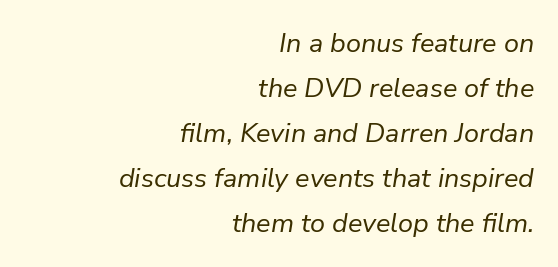
{"italic": "yes", "lean": "right", "slant_degrees": 9, "bold": "no", "underline": "no", "align": "right", "line_spacing": "normal", "line_spacing_ratio": 1.67, "letter_spacing": "normal", "letter_spacing_em": 0.0, "glyph_px": 27}
